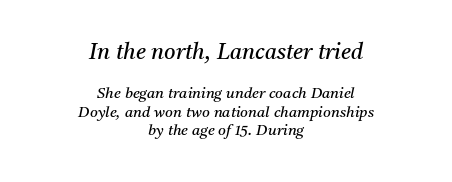
Short and long lines alike share a common midpoint. Is the lower block the larger one? No — the upper block carries the bigger type. Letters have the restrained weight of plain body copy at most. A clean baseline with only descenders dipping below it. You could call the tracking neutral — neither tight nor loose.
